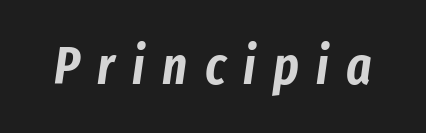
Think of a printed novel: that variable character pitch is what you see here. Check the space under the baseline: it is left empty. Posture: slanted. What stands out about the letter spacing? Its width — letters are far apart.
